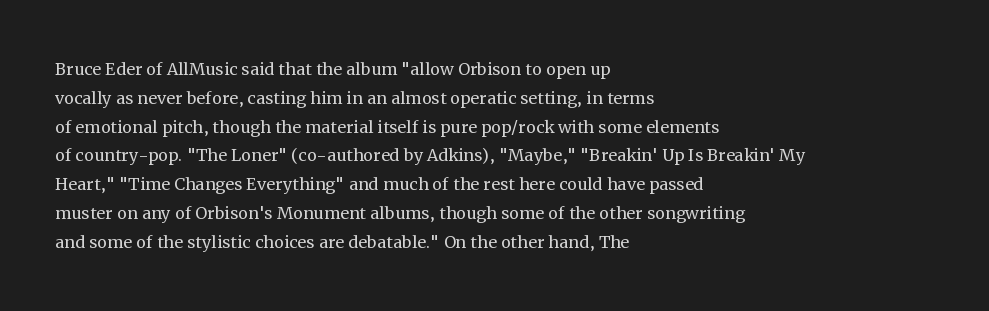
No extra ink here — the face is not bold. The ragged edge is on the right, which tells us the setting is flush left. Decoration check: the copy has no underline. Between one letter and the next there's only the usual sliver of space. No italicization has been applied; the sample stays upright. Successive baselines arrive at the customary interval.
